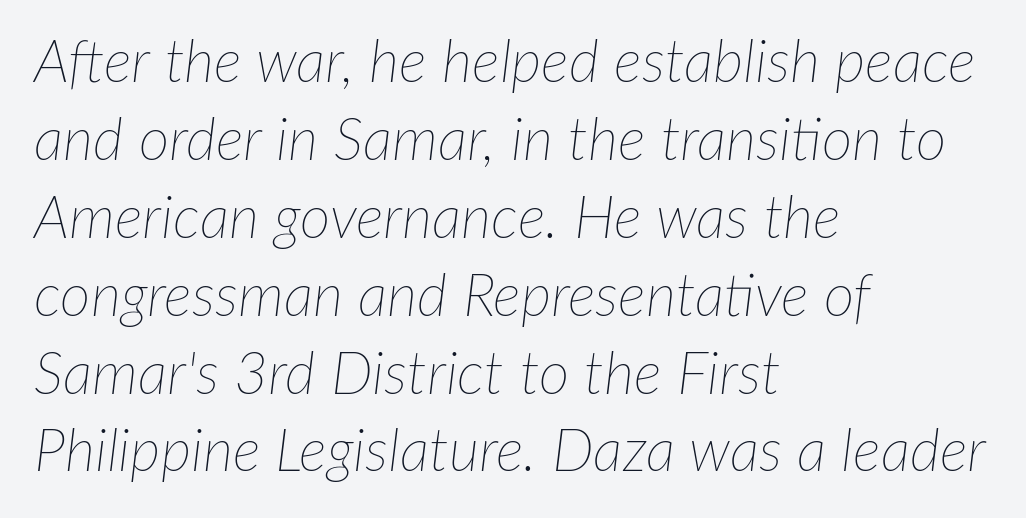
Q: Is the text bold? A: No.
Q: Is the text italic (slanted)? A: Yes, it leans right by about 7 degrees.
Q: Is the text underlined? A: No.
Q: How is the paragraph aligned? A: Left-aligned.
Q: Is the spacing between letters normal or unusually wide? A: Normal.
Q: Is the spacing between lines tight, normal or loose? A: Normal.
Q: Width (condensed, normal, or wide)? A: Normal.
Q: Stroke contrast? A: Low.
Q: x-height? A: Medium.
Q: Monospaced? A: No.
